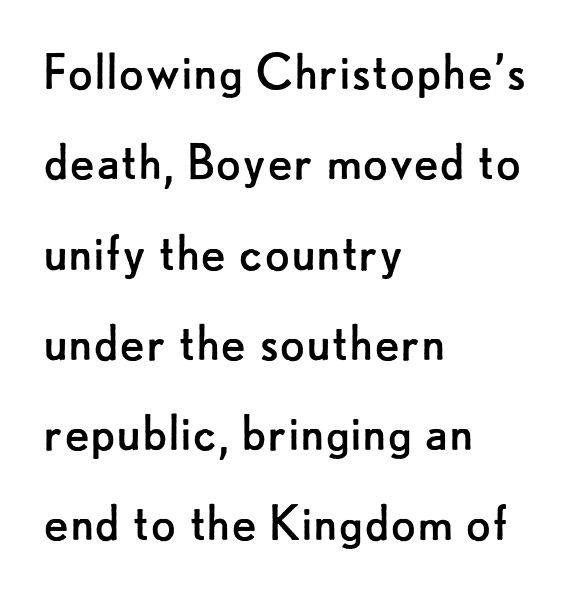
The image shows 59 px regular-weight sans-serif type, upright; set left-aligned, normal line spacing (1.53x), normal letter spacing, not underlined; low stroke contrast and a small x-height.
